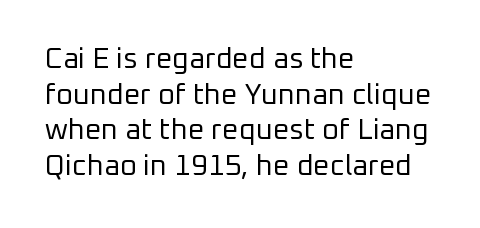
{"serif": "no", "italic": "no", "bold": "no", "weight": "regular", "width": "normal", "stroke_contrast": "low", "x_height": "medium", "monospaced": "no", "underline": "no", "align": "left", "line_spacing_ratio": 1.23, "letter_spacing": "normal", "letter_spacing_em": 0.0, "glyph_px": 29}
